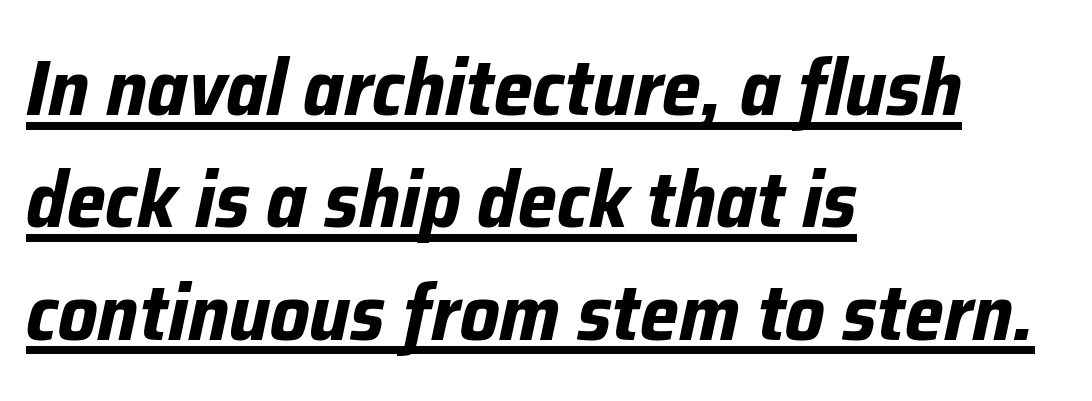
{"italic": "yes", "lean": "right", "slant_degrees": 12, "bold": "yes", "weight": "bold", "width": "normal", "stroke_contrast": "low", "x_height": "medium", "monospaced": "no", "underline": "yes", "align": "left", "line_spacing": "normal", "line_spacing_ratio": 1.44, "letter_spacing": "normal", "letter_spacing_em": 0.0, "glyph_px": 78}
